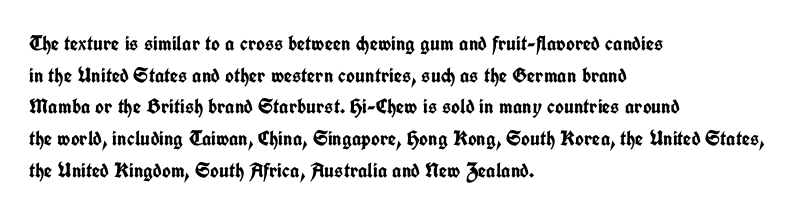
Q: Is the text bold? A: Yes.
Q: Is the text italic (slanted)? A: No, it is upright.
Q: Is the text underlined? A: No.
Q: How is the paragraph aligned? A: Left-aligned.
Q: Is the spacing between letters normal or unusually wide? A: Normal.
Q: Is the spacing between lines tight, normal or loose? A: Normal.
